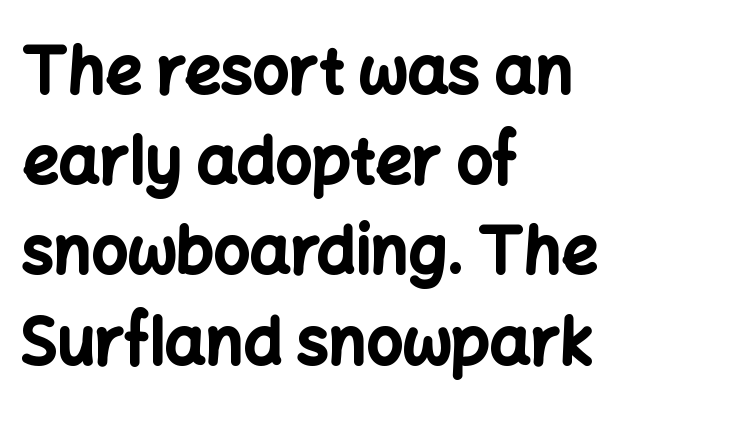
A typesetter would call this proportional, since set widths differ per character. The glyphs in this specimen are sans serif. Interline gaps are of average width in this sample. Teacher's note: observe the even left margin — that is flush-left alignment. Nobody touched the tracking dial on this one.
